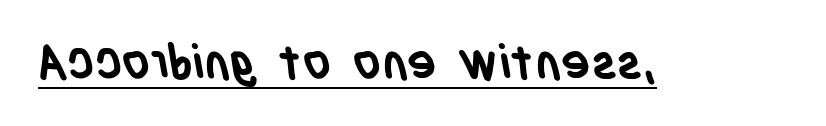
Descenders here cross a horizontal rule under the line. The letters are bold, with thick, heavy strokes. This sample uses a sans-serif face. The tracking reads as untouched default to a designer's eye. This sample has the flowing, uneven cadence of proportional lettering.
